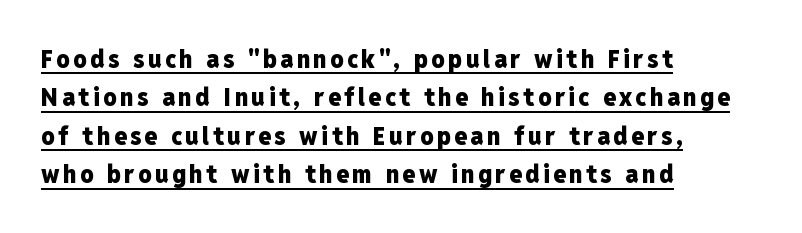
Q: Is the text bold? A: Yes.
Q: Is the text italic (slanted)? A: No, it is upright.
Q: Is the text underlined? A: Yes.
Q: How is the paragraph aligned? A: Left-aligned.
Q: Is the spacing between lines tight, normal or loose? A: Normal.
